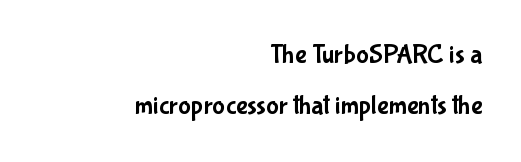
The image shows 27 px text type, upright; set right-aligned, loose line spacing (1.9x), normal letter spacing, not underlined.
